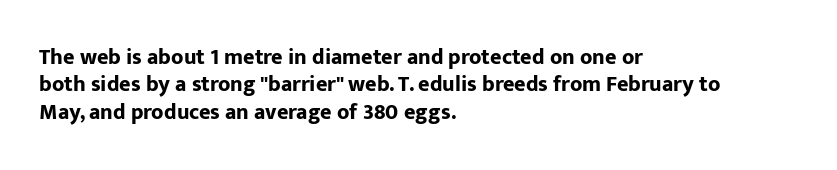
Only glyphs here, with clear space below each row. The type sits square on the baseline with zero lean. Short note: letters normally spaced. Summary of vertical rhythm: regular, with standard interline spacing. Thick stems and heavy bowls — unmistakably bold. Short and long lines alike share a common starting point at left.
